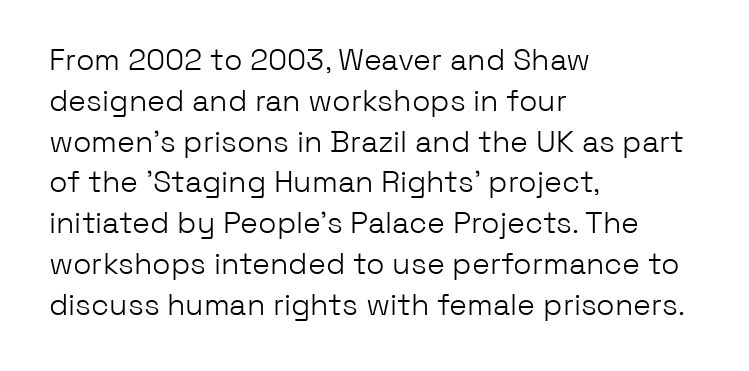
The image shows 30 px light sans-serif type, upright; set left-aligned, normal line spacing (1.36x), normal letter spacing, not underlined; low stroke contrast and a medium x-height.
